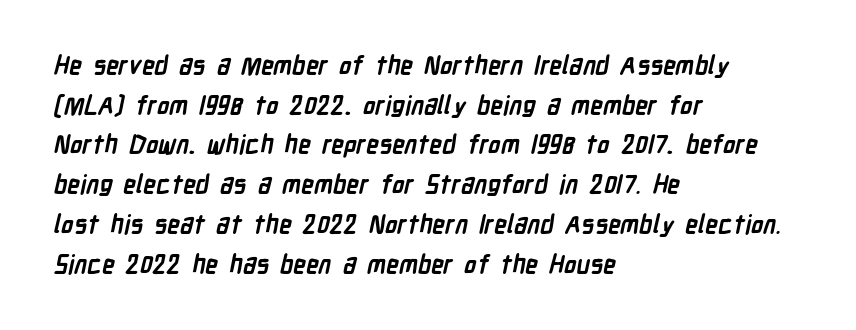
Plain, unruled lines of type. Reading down the column, the eye jumps a familiar distance to each next line. These lines keep a tight, regular rhythm from letter to letter. Weight check: bold — yes, fully.
